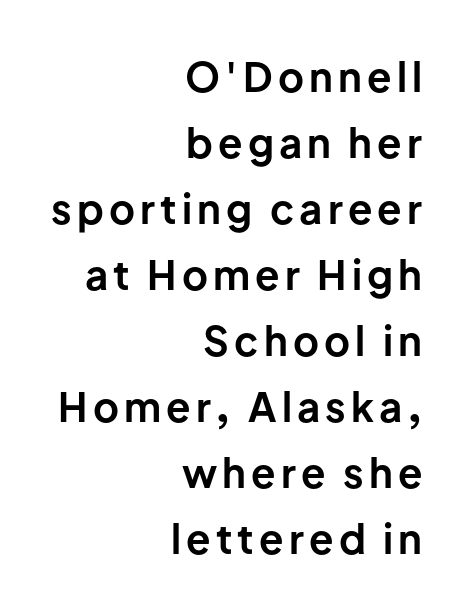
The image shows 40 px bold sans-serif type, upright; set right-aligned, normal line spacing (1.65x), not underlined; low stroke contrast and a medium x-height.
